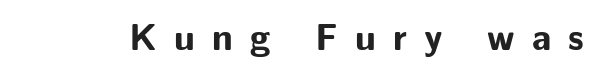
On the weight axis this lands at bold, roughly 700. Unmarked baselines from the first word to the last. Serif or sans? Sans — the stroke terminals are bare. Spacing verdict: proportional, widths tailored to each character.
